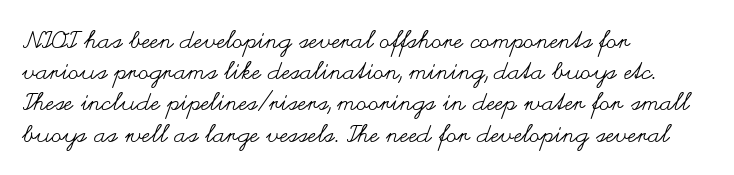
The image shows 24 px text type; set left-aligned, normal line spacing (1.3x), normal letter spacing, not underlined.
